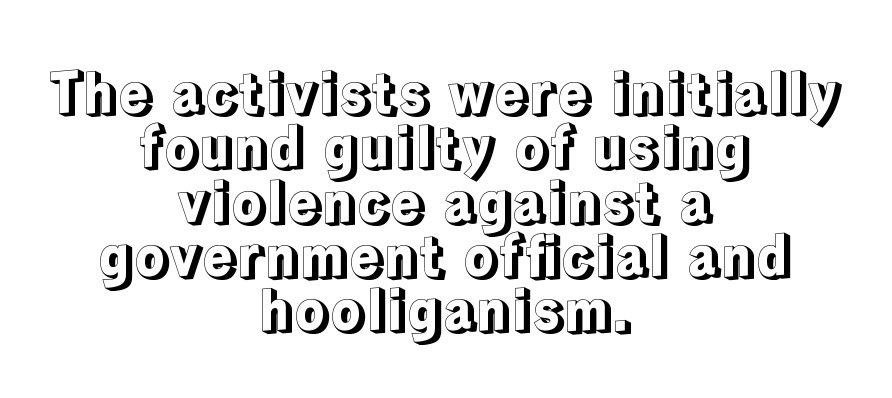
{"italic": "no", "width": "normal", "x_height": "medium", "monospaced": "no", "underline": "no", "align": "center", "line_spacing": "tight", "line_spacing_ratio": 0.97, "letter_spacing": "normal", "letter_spacing_em": 0.0, "glyph_px": 56}
